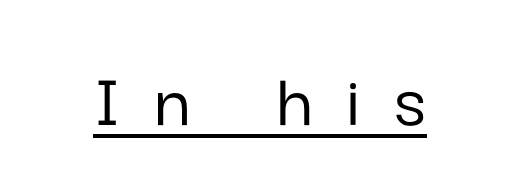
Q: Is the text italic (slanted)? A: No, it is upright.
Q: Is the typeface a serif or a sans-serif typeface? A: Sans-serif.
Q: Is the text underlined? A: Yes.
Q: Is the spacing between letters normal or unusually wide? A: Unusually wide.
Q: Width (condensed, normal, or wide)? A: Normal.
Q: Stroke contrast? A: Low.
Q: x-height? A: Medium.
Q: Monospaced? A: No.
